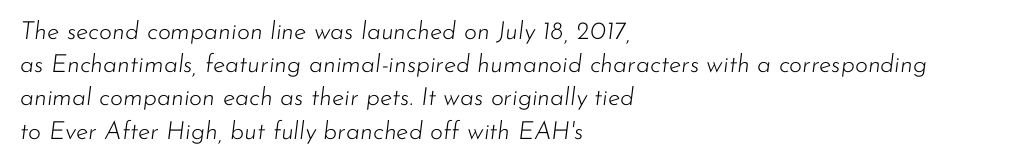
The image shows 25 px text type, italic (leaning right); set left-aligned, normal line spacing (1.33x), normal letter spacing, not underlined.
